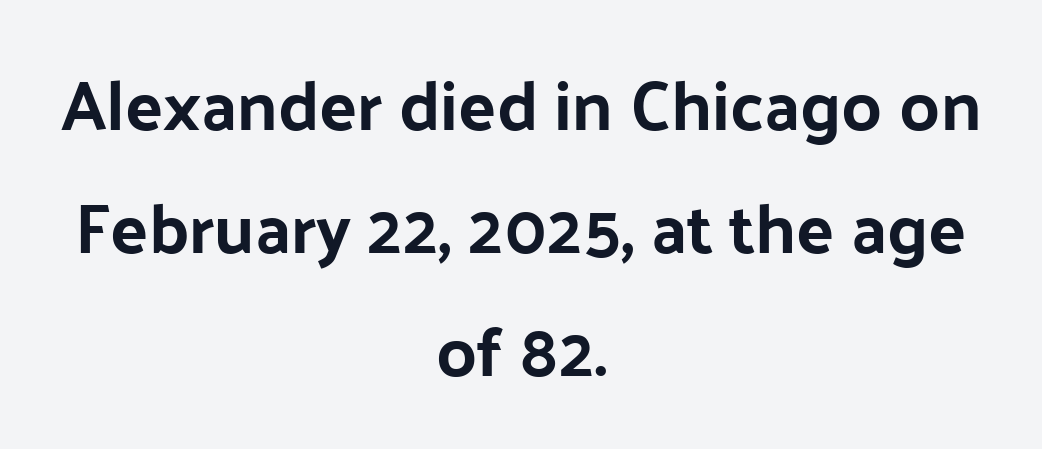
Q: Is the text italic (slanted)? A: No, it is upright.
Q: Is the typeface a serif or a sans-serif typeface? A: Sans-serif.
Q: Is the text underlined? A: No.
Q: How is the paragraph aligned? A: Centered.
Q: Is the spacing between letters normal or unusually wide? A: Normal.
Q: Width (condensed, normal, or wide)? A: Normal.
Q: Stroke contrast? A: Low.
Q: x-height? A: Medium.
Q: Monospaced? A: No.
